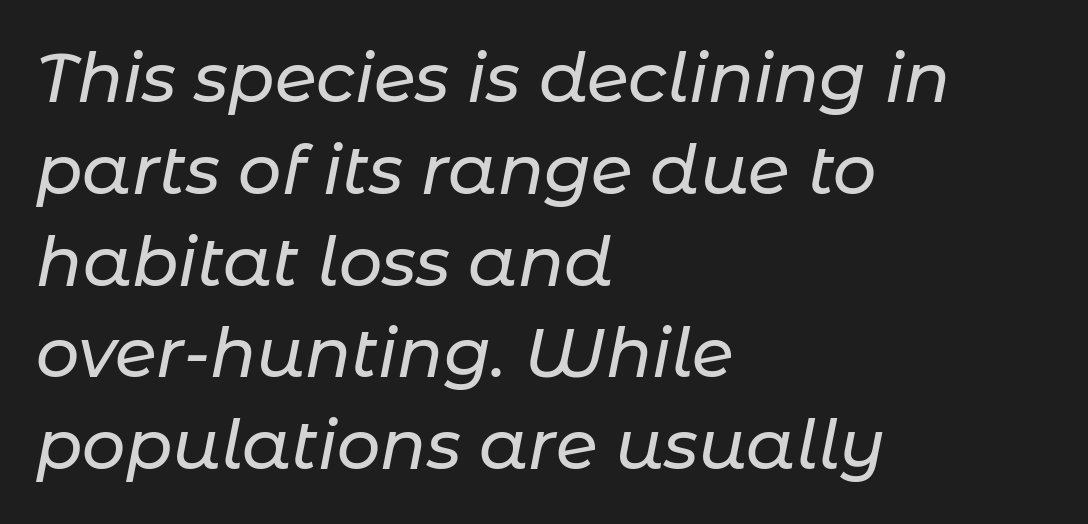
Glyph-to-glyph distance matches everyday printed text. You can tell it's italic because the verticals aren't actually vertical. Is this a fixed-width face? No — the glyphs have proportional, varying widths. The designer left line spacing at the default.
